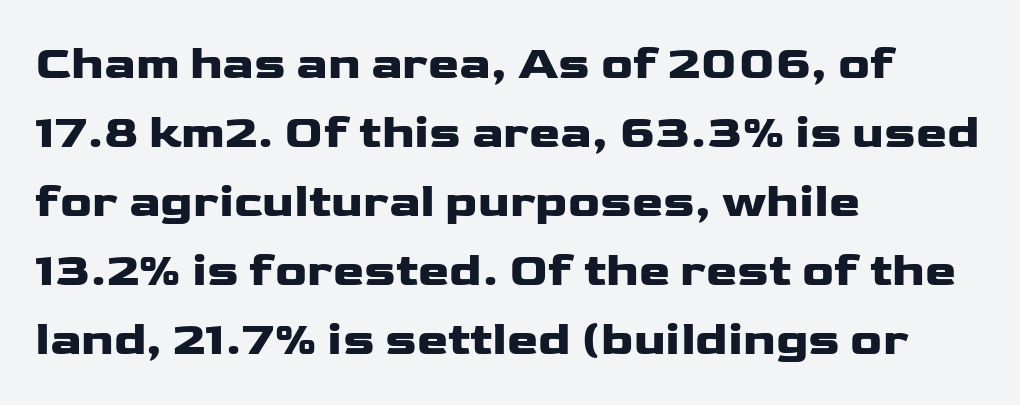
Q: Is the text bold? A: Yes.
Q: Is the text italic (slanted)? A: No, it is upright.
Q: Is the typeface a serif or a sans-serif typeface? A: Sans-serif.
Q: Is the text underlined? A: No.
Q: How is the paragraph aligned? A: Left-aligned.
Q: Is the spacing between letters normal or unusually wide? A: Normal.
Q: Is the spacing between lines tight, normal or loose? A: Normal.
Q: Width (condensed, normal, or wide)? A: Wide.
Q: Stroke contrast? A: Low.
Q: x-height? A: Medium.
Q: Monospaced? A: No.
